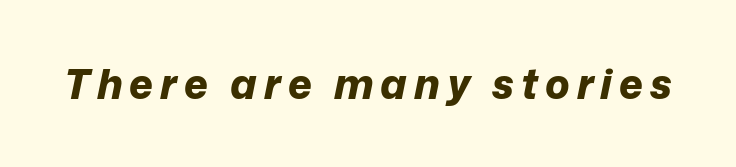
The image shows 41 px bold type, italic (leaning right); set not underlined; low stroke contrast and a medium x-height.
